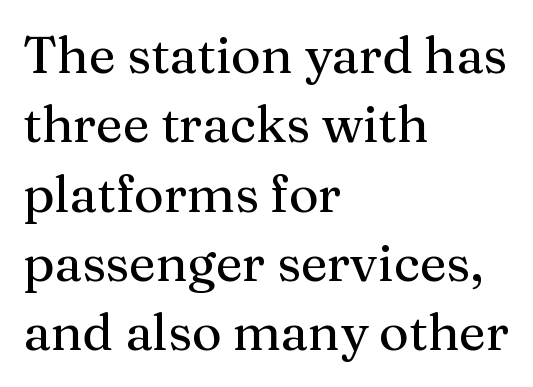
The image shows 51 px serif type, upright; set left-aligned, normal line spacing (1.36x), normal letter spacing, not underlined; medium stroke contrast and a medium x-height.
